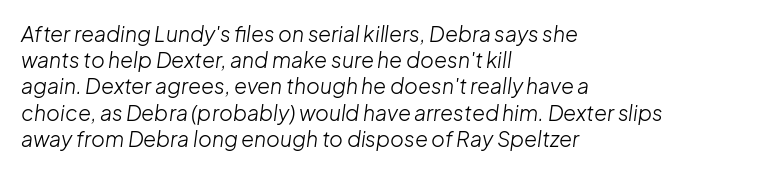
Each line starts at the same left margin while the right side varies. Looking at the ascenders, they clearly lean. A typesetter would call this leading conventional body-copy spacing. Does extra space separate the letters? No, they use regular spacing.
